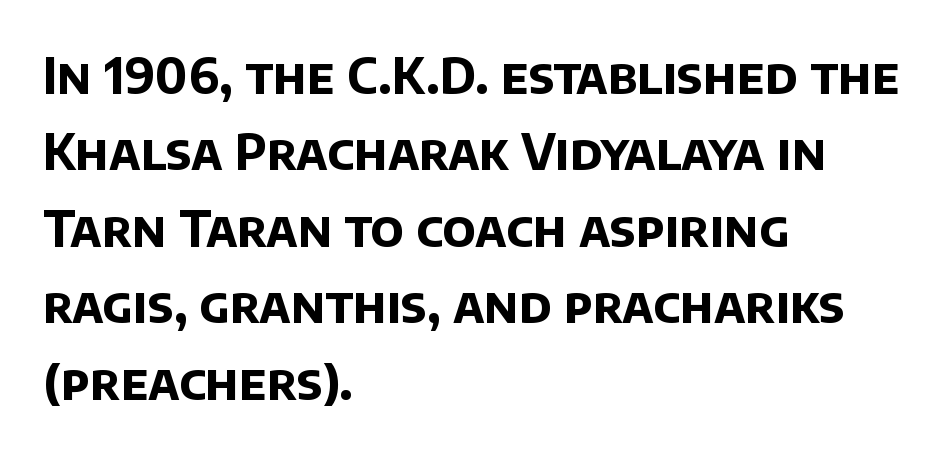
{"serif": "no", "bold": "yes", "weight": "bold", "width": "normal", "stroke_contrast": "low", "x_height": "large", "monospaced": "no", "underline": "no", "align": "left", "line_spacing": "normal", "line_spacing_ratio": 1.56, "letter_spacing": "normal", "letter_spacing_em": 0.0, "glyph_px": 49}
